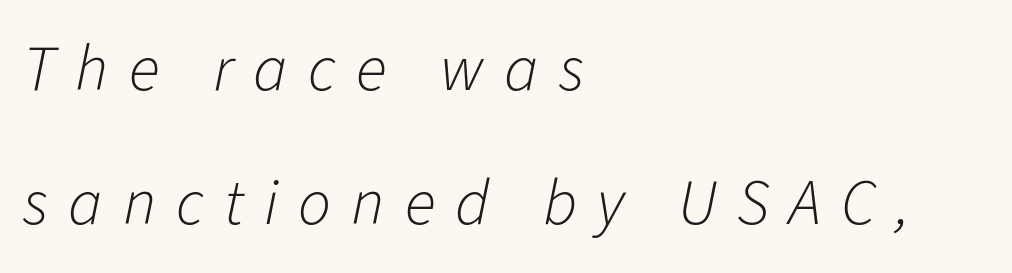
The image shows 65 px light type, italic (leaning right); set left-aligned, loose line spacing (2.06x), unusually wide letter spacing (+0.31 em), not underlined; low stroke contrast and a medium x-height.
